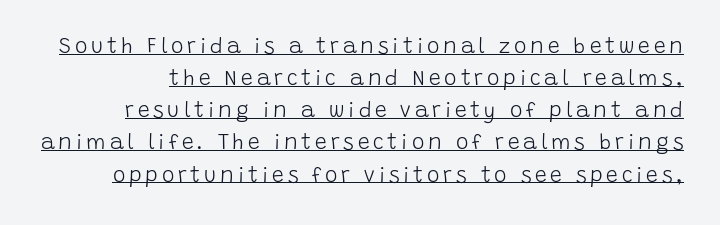
{"italic": "no", "bold": "no", "underline": "yes", "line_spacing": "normal", "line_spacing_ratio": 1.53, "glyph_px": 21}
